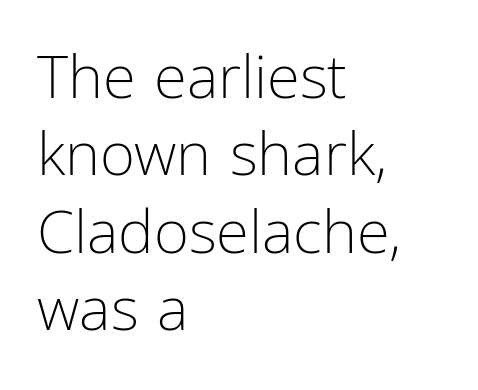
The image shows 60 px light, condensed sans-serif type, upright; set left-aligned, normal line spacing (1.29x), normal letter spacing, not underlined; low stroke contrast and a medium x-height.
